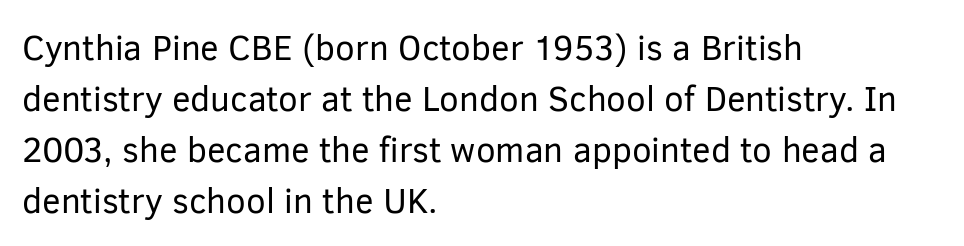
Q: Is the text bold? A: No.
Q: Is the text italic (slanted)? A: No, it is upright.
Q: Is the typeface a serif or a sans-serif typeface? A: Sans-serif.
Q: Is the text underlined? A: No.
Q: How is the paragraph aligned? A: Left-aligned.
Q: Is the spacing between letters normal or unusually wide? A: Normal.
Q: Is the spacing between lines tight, normal or loose? A: Normal.
Q: Width (condensed, normal, or wide)? A: Normal.
Q: Stroke contrast? A: Low.
Q: x-height? A: Medium.
Q: Monospaced? A: No.
